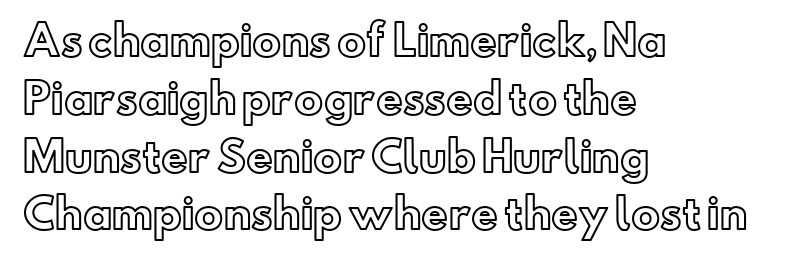
The image shows 41 px text type, upright; set left-aligned, normal line spacing (1.41x), normal letter spacing, not underlined; a small x-height.
